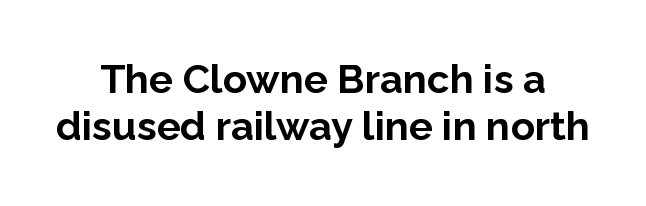
Italic: no, the glyphs are upright roman. The face used here is proportionally spaced, like ordinary book or web type. The passage shown is not underscored anywhere. Heft: maximum for text — a bold.
